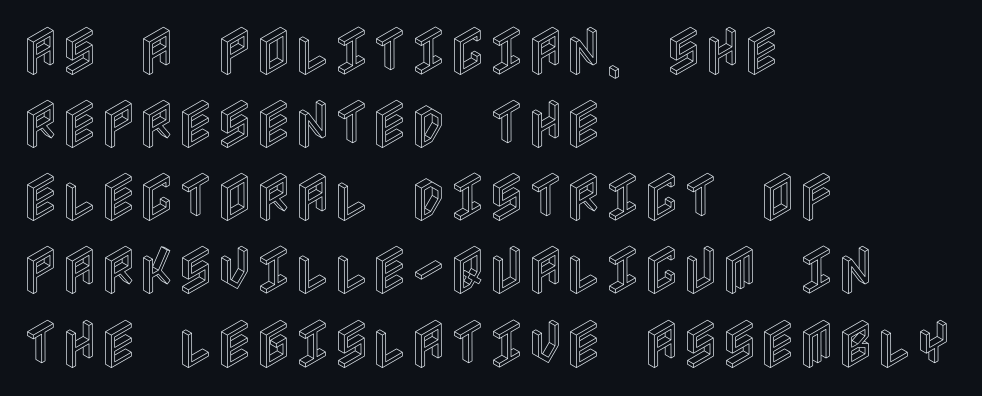
Compared with typical body copy, the letter spacing here is the same. The paragraph shown leans on its left margin. The letters stand straight up with perfectly vertical stems. This sample keeps an unexceptional amount of space between lines. Beneath every word, the page is bare.
